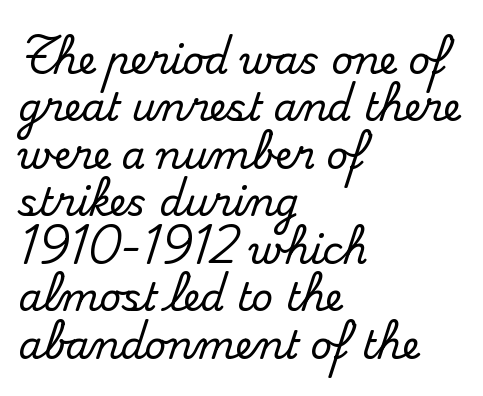
The image shows 38 px text type; set left-aligned, normal line spacing (1.25x), normal letter spacing, not underlined; medium stroke contrast and a small x-height.
